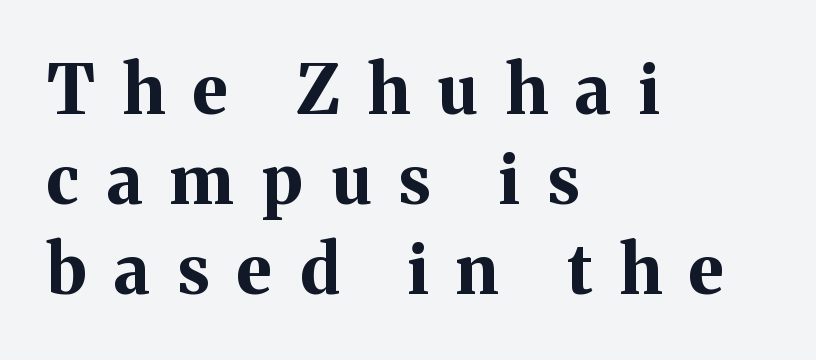
{"serif": "yes", "italic": "no", "bold": "yes", "weight": "bold", "width": "normal", "stroke_contrast": "medium", "x_height": "medium", "monospaced": "no", "underline": "no", "align": "left", "line_spacing": "normal", "line_spacing_ratio": 1.32, "letter_spacing": "wide", "letter_spacing_em": 0.41, "glyph_px": 68}
